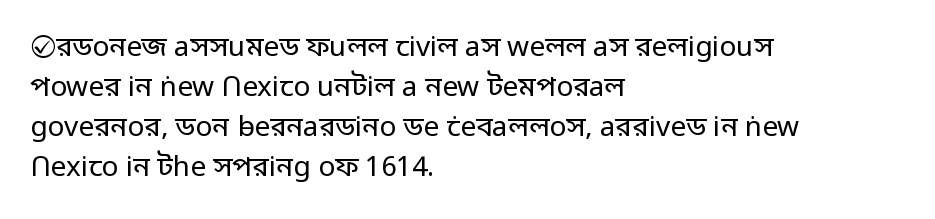
{"serif": "no", "italic": "no", "bold": "no", "weight": "regular", "width": "normal", "stroke_contrast": "low", "x_height": "medium", "monospaced": "no", "underline": "no", "align": "left", "line_spacing": "normal", "line_spacing_ratio": 1.43, "letter_spacing": "normal", "letter_spacing_em": 0.0, "glyph_px": 28}
